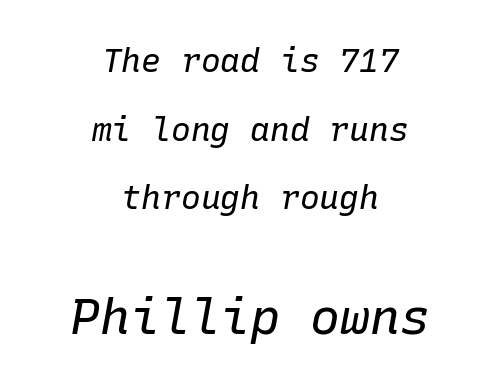
Q: Is the text bold? A: No.
Q: Is the text italic (slanted)? A: Yes, it leans right by about 10 degrees.
Q: Is the text underlined? A: No.
Q: How is the paragraph aligned? A: Centered.
Q: Is the spacing between letters normal or unusually wide? A: Normal.
Q: Is the spacing between lines tight, normal or loose? A: Loose.
Q: Which block of text is set in a larger size, the first (top) or the second (bottom)? A: The second (bottom) one.
Q: Width (condensed, normal, or wide)? A: Normal.
Q: Stroke contrast? A: Low.
Q: x-height? A: Medium.
Q: Monospaced? A: Yes.
